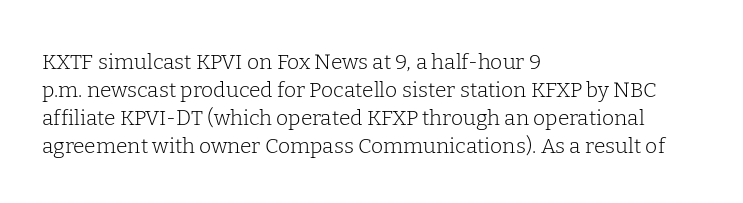
Q: Is the text bold? A: No.
Q: Is the text italic (slanted)? A: No, it is upright.
Q: Is the text underlined? A: No.
Q: How is the paragraph aligned? A: Left-aligned.
Q: Is the spacing between letters normal or unusually wide? A: Normal.
Q: Is the spacing between lines tight, normal or loose? A: Normal.
